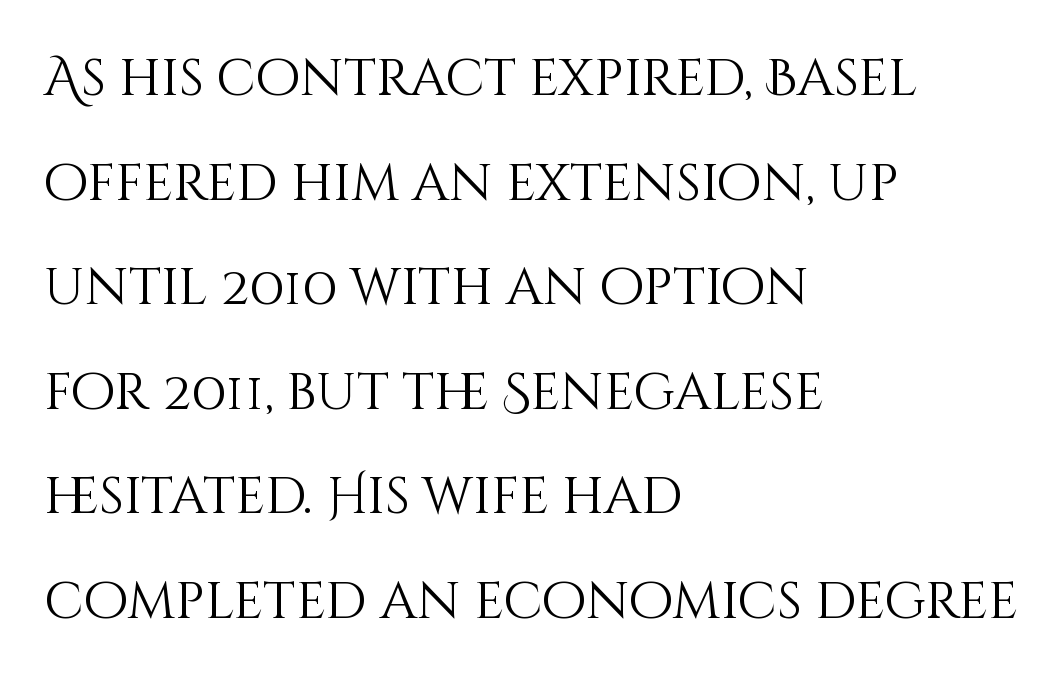
The font's upright variant was chosen for this text. Characters follow at the spacing the type designer built in. The strip under each line holds only bare page. One glance says open: line gaps are wider than usual. In CSS terms this would be text-align: left. A light-to-regular cut is what we see here.
